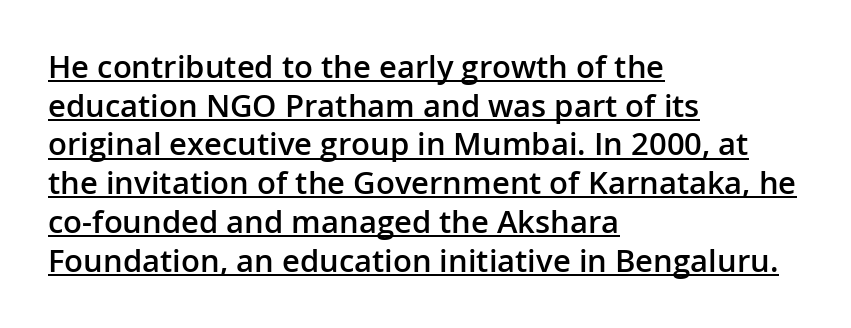
Quick note: underline on. This rendering employs a face without finishing strokes, i.e., a sans-serif. Evenly set lines give the paragraph a standard silhouette. The type is set solid horizontally, with unmodified tracking. Students, this is semibold: more ink than regular, less than bold. Here the designer chose a conventional face with non-uniform glyph widths.
